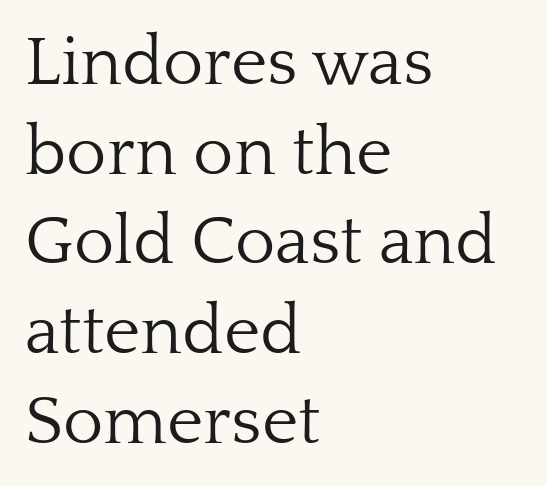
The image shows 69 px light serif type, upright; set left-aligned, normal line spacing (1.3x), normal letter spacing, not underlined; low stroke contrast and a medium x-height.
